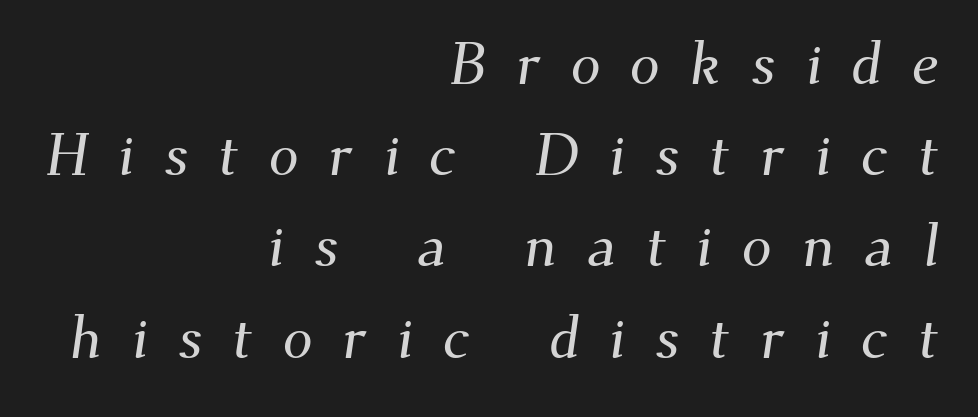
{"serif": "yes", "width": "normal", "stroke_contrast": "medium", "x_height": "small", "monospaced": "no", "underline": "no", "align": "right", "line_spacing": "normal", "line_spacing_ratio": 1.52, "letter_spacing": "wide", "letter_spacing_em": 0.5, "glyph_px": 60}
